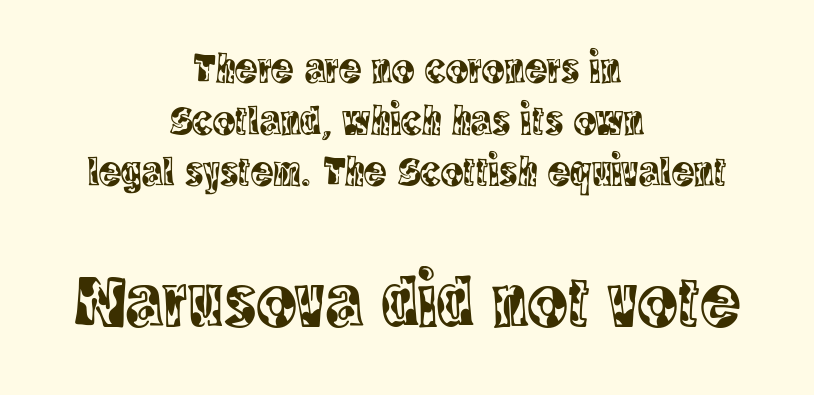
Q: Is the text italic (slanted)? A: No, it is upright.
Q: Is the typeface a serif or a sans-serif typeface? A: Serif.
Q: Is the text underlined? A: No.
Q: How is the paragraph aligned? A: Centered.
Q: Is the spacing between letters normal or unusually wide? A: Normal.
Q: Which block of text is set in a larger size, the first (top) or the second (bottom)? A: The second (bottom) one.
Q: Width (condensed, normal, or wide)? A: Condensed.
Q: x-height? A: Large.
Q: Monospaced? A: No.
